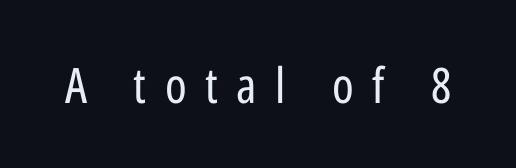
{"serif": "no", "italic": "no", "bold": "no", "weight": "regular", "width": "condensed", "stroke_contrast": "low", "x_height": "medium", "monospaced": "no", "underline": "no", "letter_spacing": "wide", "letter_spacing_em": 0.38, "glyph_px": 49}
